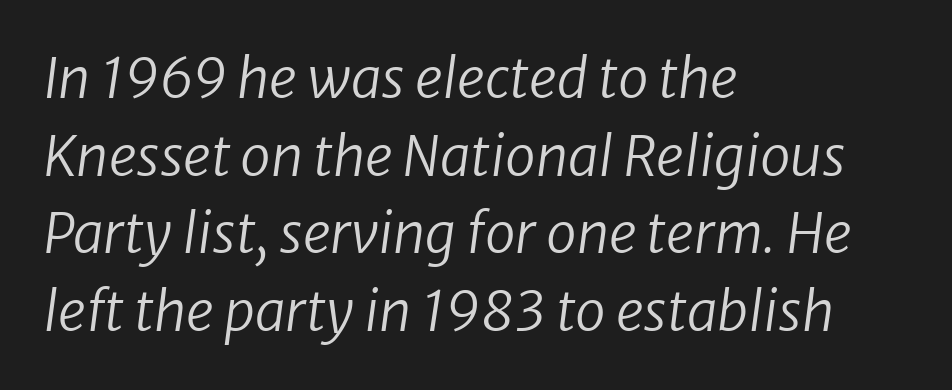
Quick note: interline space is typical. The face used here is proportionally spaced, like ordinary book or web type. Words float on clear page, feet unadorned. Is the letter spacing exaggerated? No — it looks like the ordinary default. Stroke thickness stays within the range of a standard reading face or lighter. Every row of glyphs begins at an identical x-position on the left.
